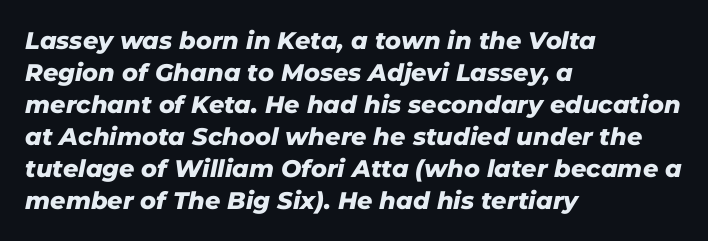
{"italic": "yes", "lean": "right", "slant_degrees": 11, "bold": "yes", "underline": "no", "align": "left", "line_spacing": "normal", "line_spacing_ratio": 1.33, "letter_spacing": "normal", "letter_spacing_em": 0.0, "glyph_px": 24}
